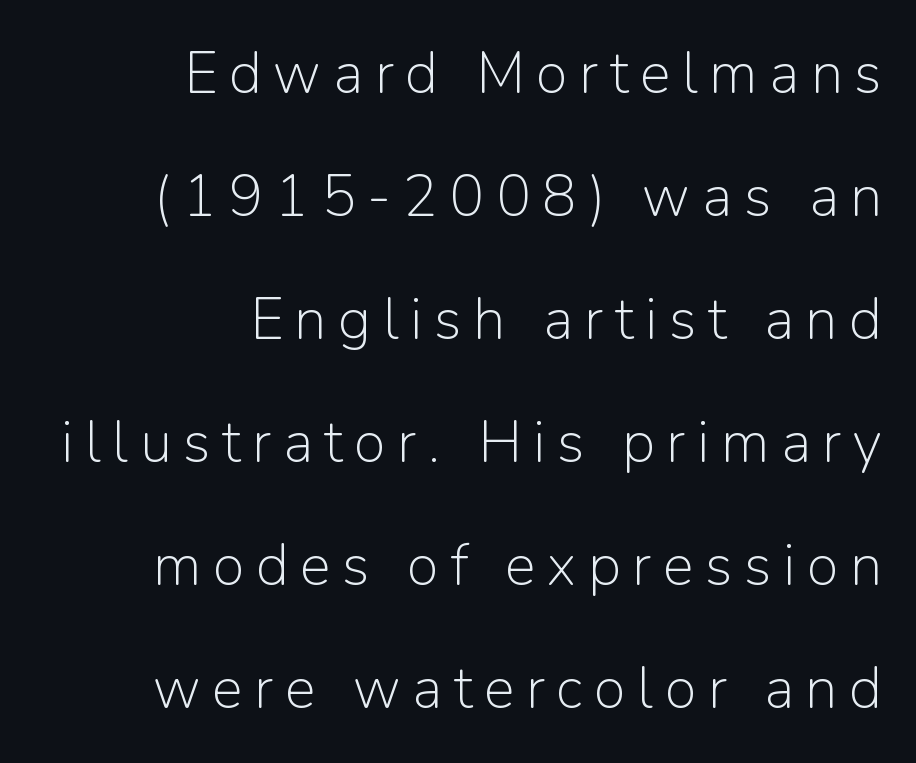
Q: Is the text bold? A: No.
Q: Is the text italic (slanted)? A: No, it is upright.
Q: Is the typeface a serif or a sans-serif typeface? A: Sans-serif.
Q: Is the text underlined? A: No.
Q: How is the paragraph aligned? A: Right-aligned.
Q: Is the spacing between letters normal or unusually wide? A: Unusually wide.
Q: Is the spacing between lines tight, normal or loose? A: Loose.
Q: Width (condensed, normal, or wide)? A: Normal.
Q: Stroke contrast? A: Low.
Q: x-height? A: Medium.
Q: Monospaced? A: No.
